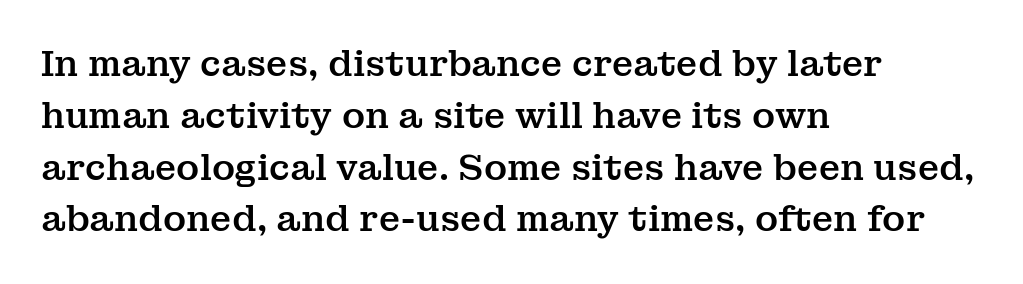
{"serif": "yes", "italic": "no", "width": "normal", "stroke_contrast": "medium", "x_height": "medium", "monospaced": "no", "underline": "no", "align": "left", "line_spacing": "normal", "line_spacing_ratio": 1.48, "letter_spacing": "normal", "letter_spacing_em": 0.0, "glyph_px": 35}
